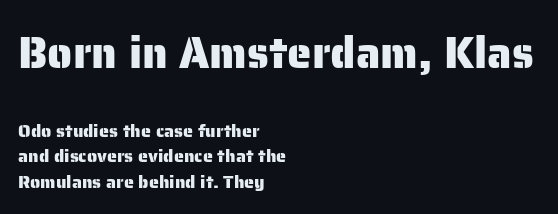
The image shows 44 px sans-serif type, upright; set left-aligned, normal line spacing (1.42x), normal letter spacing, not underlined; the first (top) block is 2.44x larger; low stroke contrast and a medium x-height.
